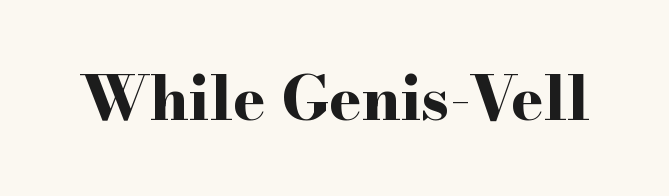
The image shows 61 px bold, wide serif type, upright; set normal letter spacing, not underlined; high stroke contrast and a small x-height.
